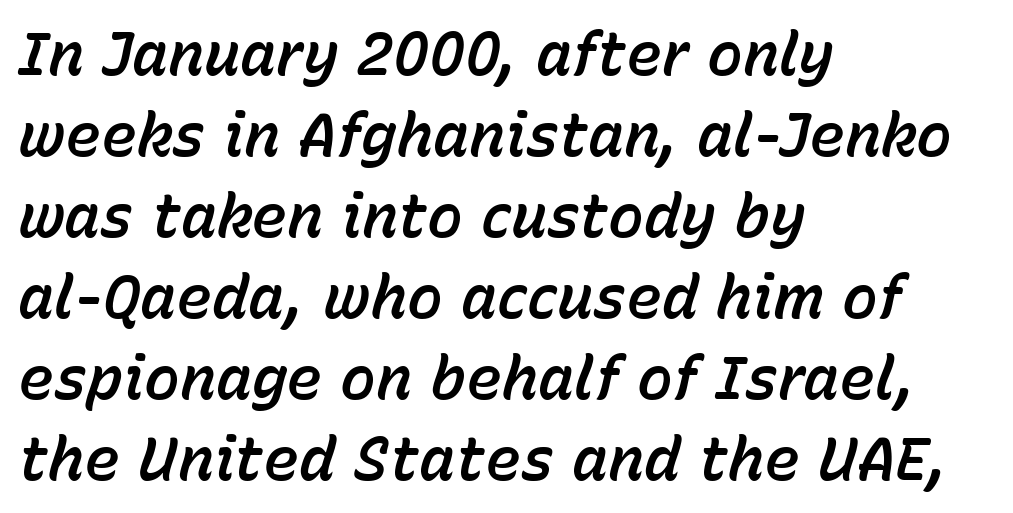
{"italic": "yes", "lean": "right", "slant_degrees": 15, "width": "normal", "stroke_contrast": "low", "x_height": "medium", "monospaced": "no", "underline": "no", "align": "left", "line_spacing": "normal", "line_spacing_ratio": 1.35, "letter_spacing": "normal", "letter_spacing_em": 0.0, "glyph_px": 60}
